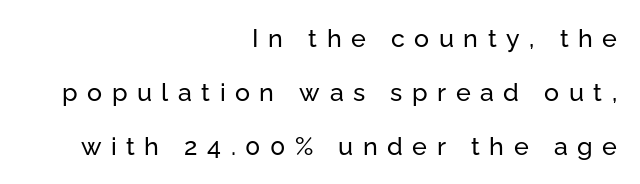
Q: Is the text italic (slanted)? A: No, it is upright.
Q: Is the text underlined? A: No.
Q: How is the paragraph aligned? A: Right-aligned.
Q: Is the spacing between letters normal or unusually wide? A: Unusually wide.
Q: Is the spacing between lines tight, normal or loose? A: Loose.
